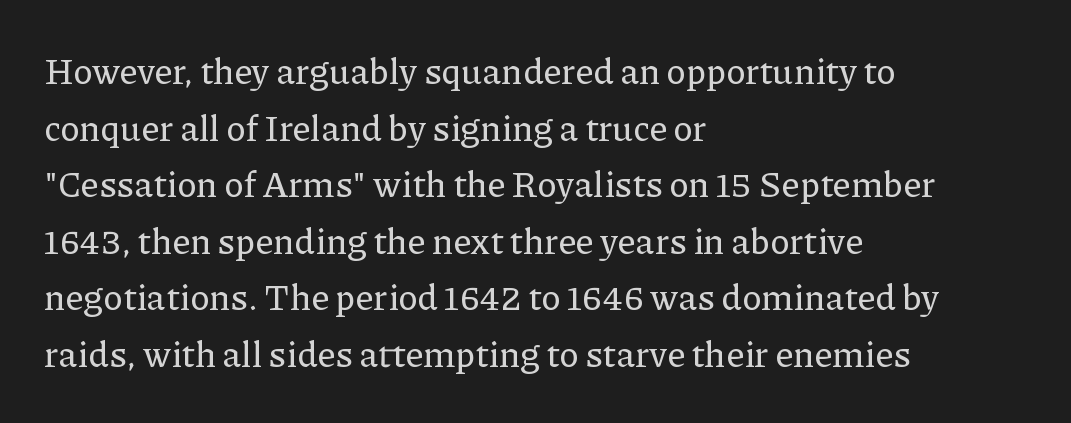
Q: Is the text italic (slanted)? A: No, it is upright.
Q: Is the typeface a serif or a sans-serif typeface? A: Serif.
Q: Is the text underlined? A: No.
Q: How is the paragraph aligned? A: Left-aligned.
Q: Is the spacing between letters normal or unusually wide? A: Normal.
Q: Is the spacing between lines tight, normal or loose? A: Normal.
Q: Width (condensed, normal, or wide)? A: Normal.
Q: Stroke contrast? A: Low.
Q: x-height? A: Medium.
Q: Monospaced? A: No.
